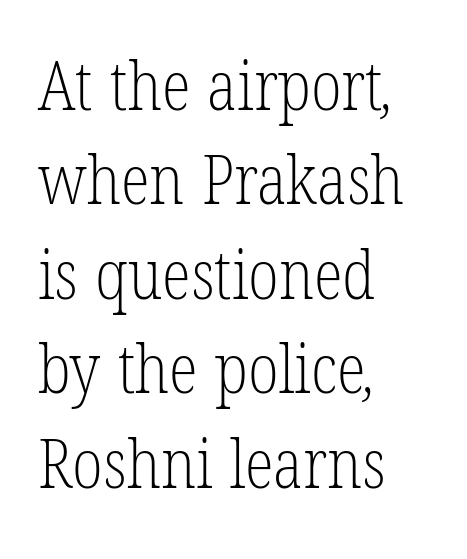
{"serif": "yes", "bold": "no", "weight": "light", "width": "condensed", "stroke_contrast": "low", "x_height": "medium", "monospaced": "no", "underline": "no", "align": "left", "line_spacing": "normal", "line_spacing_ratio": 1.41, "letter_spacing": "normal", "letter_spacing_em": 0.0, "glyph_px": 67}
